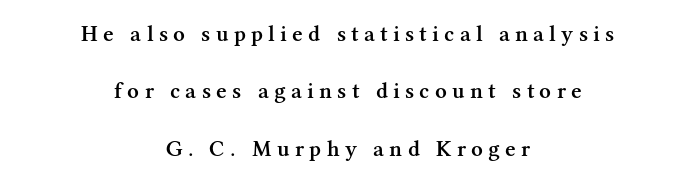
These lines were composed using upright roman letters. Horizontal bands of white between lines are thick stripes. The characters look somewhat weighty, a semibold short of true bold. Line starts and ends both wander, symmetrically.
